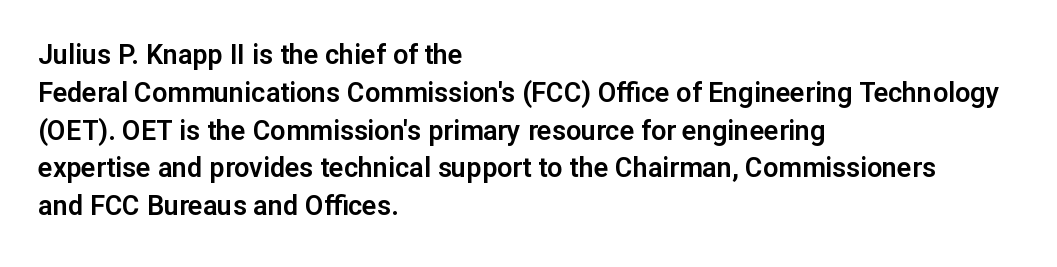
{"italic": "no", "underline": "no", "align": "left", "line_spacing": "normal", "line_spacing_ratio": 1.4, "letter_spacing": "normal", "letter_spacing_em": 0.0, "glyph_px": 27}
